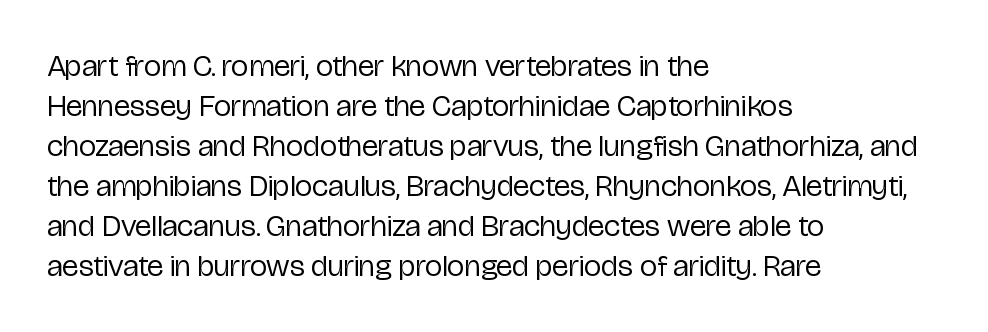
Q: Is the text bold? A: No.
Q: Is the text italic (slanted)? A: No, it is upright.
Q: Is the typeface a serif or a sans-serif typeface? A: Sans-serif.
Q: Is the text underlined? A: No.
Q: How is the paragraph aligned? A: Left-aligned.
Q: Is the spacing between letters normal or unusually wide? A: Normal.
Q: Is the spacing between lines tight, normal or loose? A: Normal.
Q: Width (condensed, normal, or wide)? A: Condensed.
Q: Stroke contrast? A: Low.
Q: x-height? A: Medium.
Q: Monospaced? A: No.
